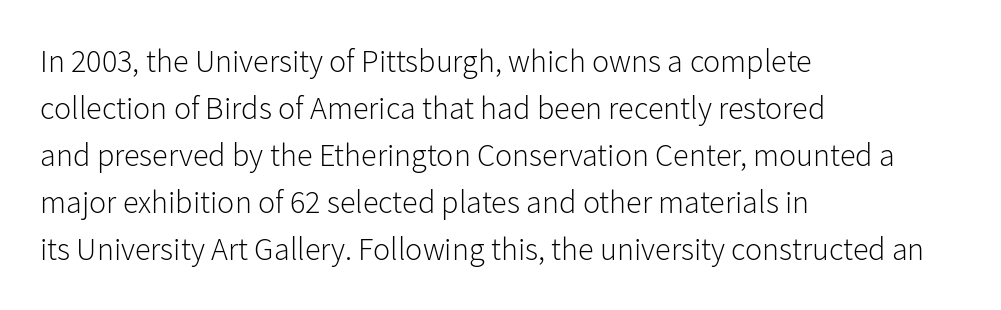
Vertical strokes here are truly vertical. Students, note that the glyphs here touch the page at normal intervals. The rendering uses natural spacing where letterforms have individual widths. Quick note: underline off. Letterform terminals end flat and unadorned throughout the passage.
